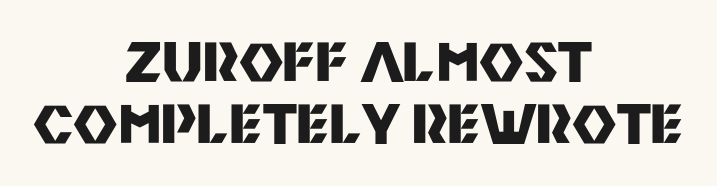
Spacing between characters is what you'd get straight out of the box. Posture: vertical. Each new line begins almost immediately beneath the previous one. In terms of letterform style, serifs are entirely absent.
